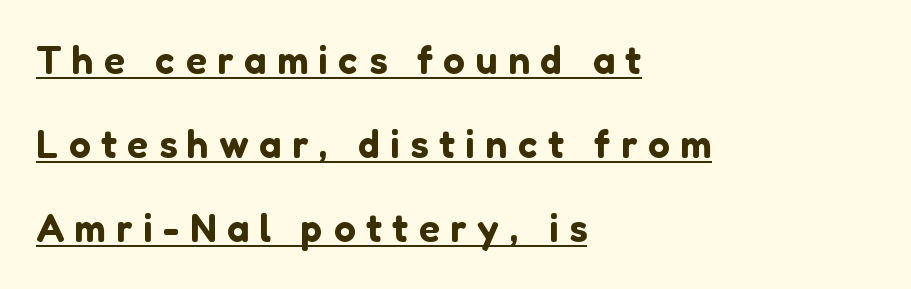
Q: Is the text italic (slanted)? A: No, it is upright.
Q: Is the typeface a serif or a sans-serif typeface? A: Sans-serif.
Q: Is the text underlined? A: Yes.
Q: How is the paragraph aligned? A: Left-aligned.
Q: Is the spacing between letters normal or unusually wide? A: Unusually wide.
Q: Is the spacing between lines tight, normal or loose? A: Loose.
Q: Width (condensed, normal, or wide)? A: Normal.
Q: Stroke contrast? A: Low.
Q: x-height? A: Medium.
Q: Monospaced? A: No.
